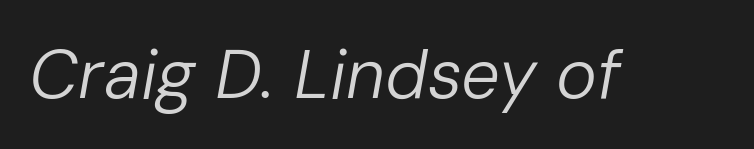
Q: Is the text bold? A: No.
Q: Is the text italic (slanted)? A: Yes, it leans right by about 10 degrees.
Q: Is the text underlined? A: No.
Q: Is the spacing between letters normal or unusually wide? A: Normal.
Q: Width (condensed, normal, or wide)? A: Normal.
Q: Stroke contrast? A: Low.
Q: x-height? A: Medium.
Q: Monospaced? A: No.
